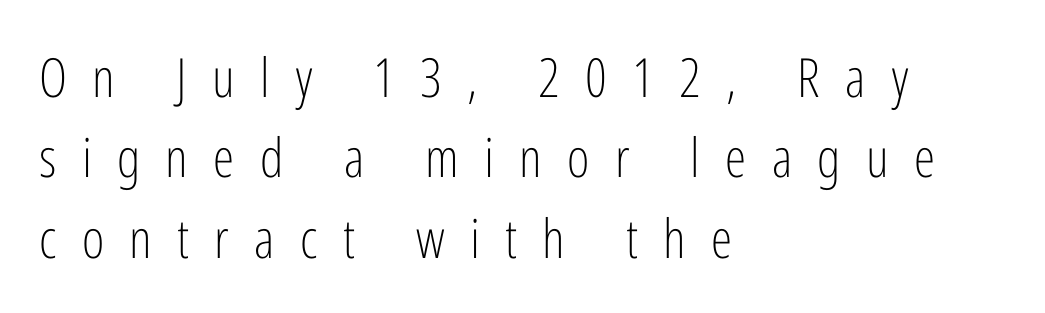
{"serif": "no", "italic": "no", "bold": "no", "weight": "light", "width": "condensed", "stroke_contrast": "low", "x_height": "medium", "monospaced": "no", "underline": "no", "align": "left", "line_spacing": "normal", "line_spacing_ratio": 1.49, "letter_spacing": "wide", "letter_spacing_em": 0.47, "glyph_px": 54}
